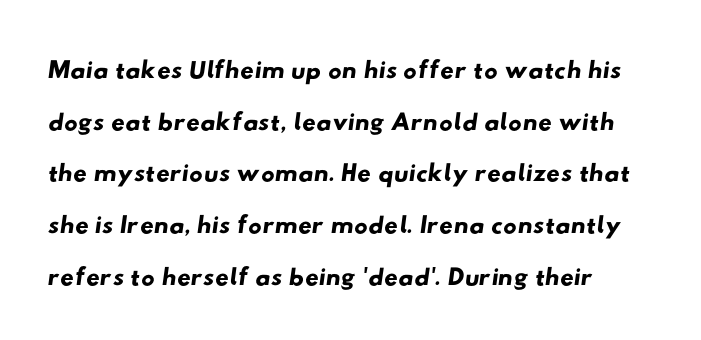
The lines in this sample share a left origin and differ only in where they stop. Serifs: no, the terminals of the letterforms are clean. Reading down the column, the eye jumps a familiar distance to each next line. Check the space under the baseline: it is left empty.
